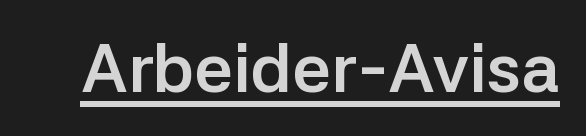
Here the designer chose a conventional face with non-uniform glyph widths. It's the straight-up-and-down kind of type. Check where the strokes stop: nothing finishes them off — pure sans. Typesetter's note: full bold, strokes at maximum text heaviness. Short note: letters normally spaced. The rendering uses the underline text-decoration.
